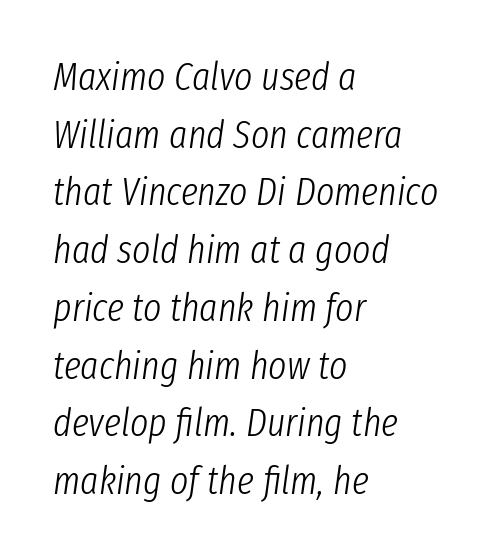
{"italic": "yes", "lean": "right", "slant_degrees": 8, "bold": "no", "weight": "light", "width": "condensed", "stroke_contrast": "low", "x_height": "medium", "monospaced": "no", "underline": "no", "align": "left", "line_spacing": "normal", "line_spacing_ratio": 1.48, "letter_spacing": "normal", "letter_spacing_em": 0.0, "glyph_px": 39}
